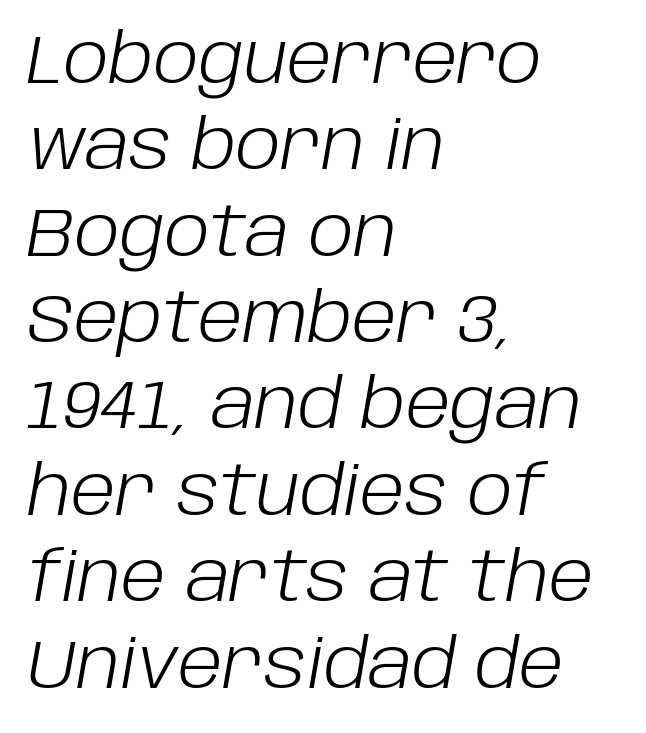
The image shows 68 px light type, italic (leaning right); set left-aligned, normal line spacing (1.27x), normal letter spacing, not underlined; low stroke contrast and a large x-height.
